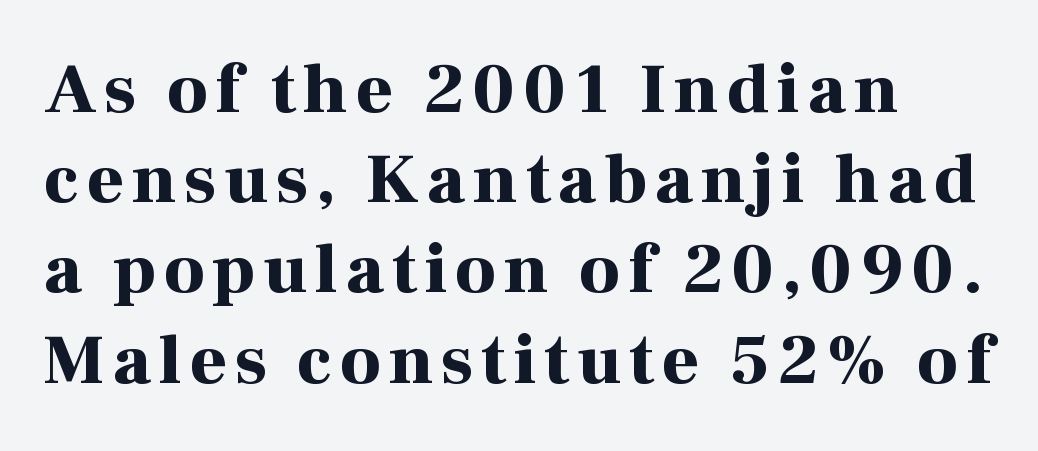
The vertical gap from one line to the next is medium. If you drew a ruler down the left edge, every line would touch it. In terms of weight, the rendering is a true, heavy bold. The rendering shows small feet on the letterforms — a serif design. Posture: straight, roman, zero tilt.
